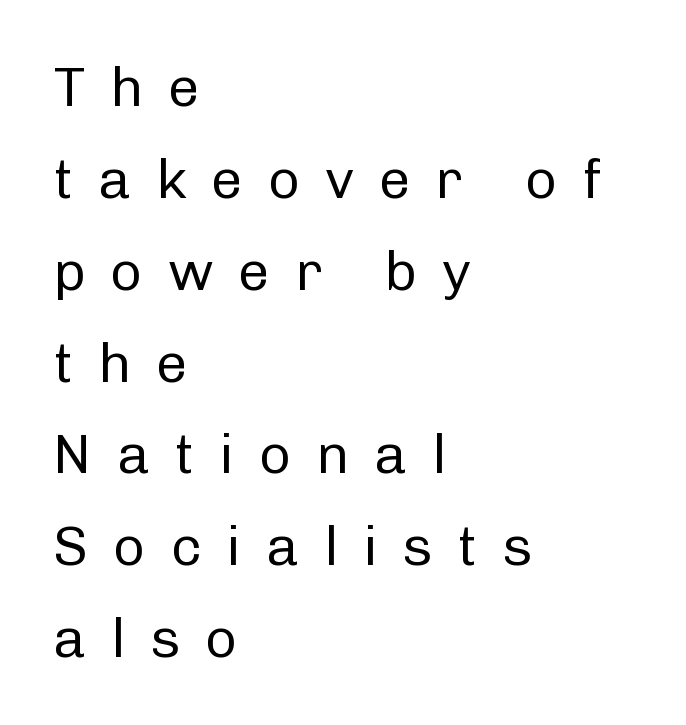
The image shows 56 px regular-weight sans-serif type, upright; set left-aligned, normal line spacing (1.64x), unusually wide letter spacing (+0.44 em), not underlined; low stroke contrast and a medium x-height.
